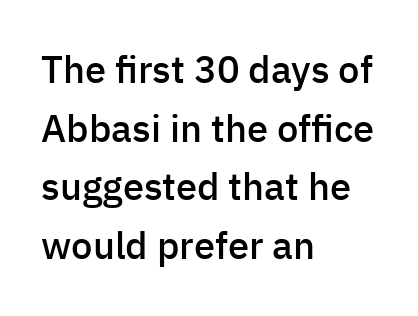
Q: Is the text bold? A: Semi-bold.
Q: Is the text italic (slanted)? A: No, it is upright.
Q: Is the typeface a serif or a sans-serif typeface? A: Sans-serif.
Q: Is the text underlined? A: No.
Q: How is the paragraph aligned? A: Left-aligned.
Q: Is the spacing between letters normal or unusually wide? A: Normal.
Q: Is the spacing between lines tight, normal or loose? A: Normal.
Q: Width (condensed, normal, or wide)? A: Normal.
Q: Stroke contrast? A: Low.
Q: x-height? A: Medium.
Q: Monospaced? A: No.
